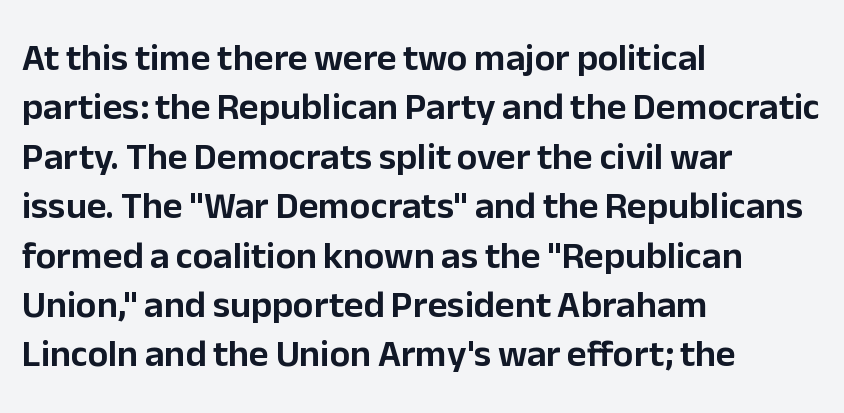
Q: Is the text italic (slanted)? A: No, it is upright.
Q: Is the typeface a serif or a sans-serif typeface? A: Sans-serif.
Q: Is the text underlined? A: No.
Q: How is the paragraph aligned? A: Left-aligned.
Q: Is the spacing between letters normal or unusually wide? A: Normal.
Q: Is the spacing between lines tight, normal or loose? A: Normal.
Q: Width (condensed, normal, or wide)? A: Normal.
Q: Stroke contrast? A: Low.
Q: x-height? A: Medium.
Q: Monospaced? A: No.
